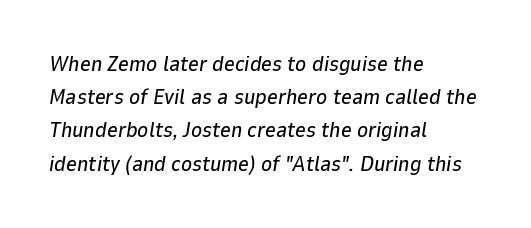
{"italic": "yes", "lean": "right", "slant_degrees": 9, "underline": "no", "align": "left", "line_spacing": "normal", "line_spacing_ratio": 1.58, "letter_spacing": "normal", "letter_spacing_em": 0.0, "glyph_px": 21}
